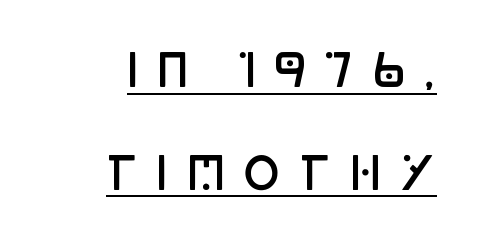
Firm but not heavy-handed strokes: this text is semibold. Summary of vertical rhythm: relaxed, with wide interline spacing. Check the space under the baseline: a stroke is drawn there. Tracking here is generous; glyphs stand well apart from one another. Tall strokes in this sample are plumb rather than angled.
